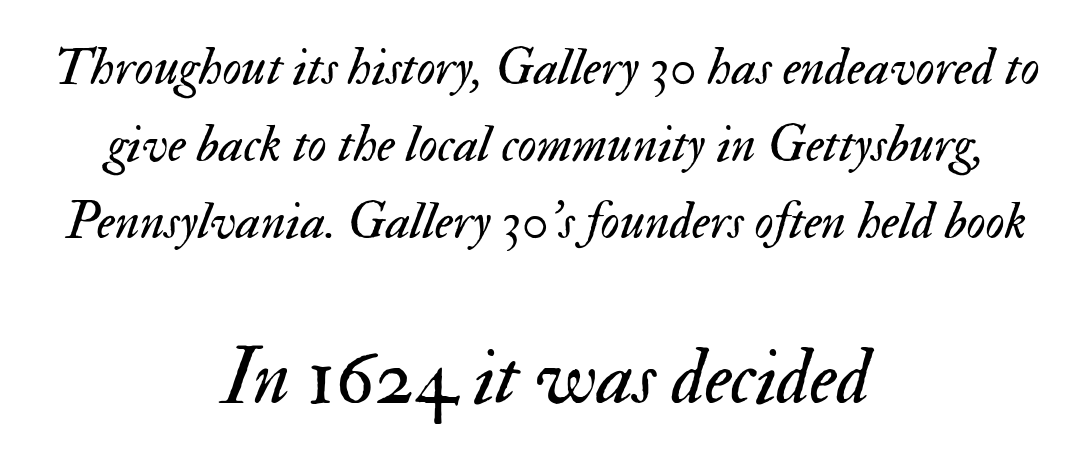
Q: Is the text bold? A: No.
Q: Is the text italic (slanted)? A: Yes, it leans right by about 17 degrees.
Q: Is the text underlined? A: No.
Q: How is the paragraph aligned? A: Centered.
Q: Is the spacing between letters normal or unusually wide? A: Normal.
Q: Is the spacing between lines tight, normal or loose? A: Normal.
Q: Which block of text is set in a larger size, the first (top) or the second (bottom)? A: The second (bottom) one.
Q: Width (condensed, normal, or wide)? A: Normal.
Q: Stroke contrast? A: Medium.
Q: x-height? A: Small.
Q: Monospaced? A: No.
